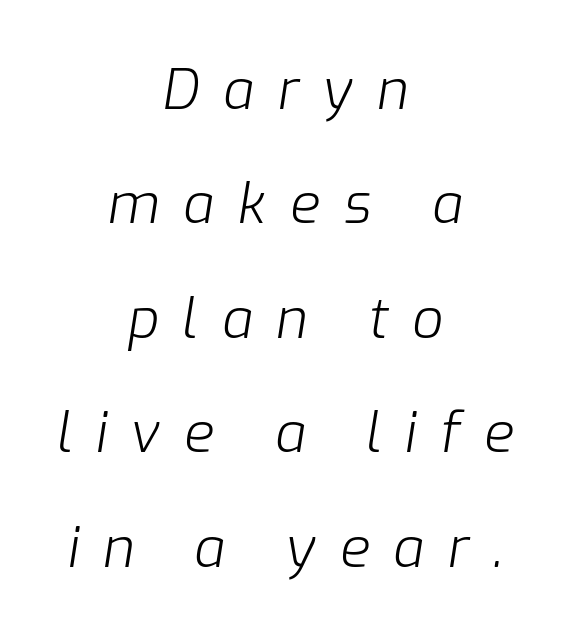
Designer's note — italics engaged. Weight: not bold — regular or lighter. Anything drawn beneath the words? Only blank space. Characters follow at a spacing far wider than the type designer built in. The compositor balanced each line on the midline.
